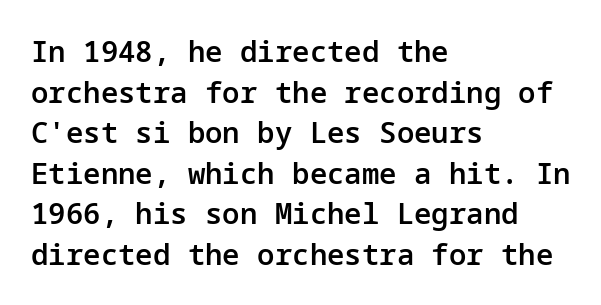
{"serif": "no", "italic": "no", "bold": "semi", "weight": "semibold", "width": "normal", "stroke_contrast": "low", "x_height": "medium", "underline": "no", "align": "left", "line_spacing": "normal", "line_spacing_ratio": 1.4, "letter_spacing": "normal", "letter_spacing_em": 0.0, "glyph_px": 29}
